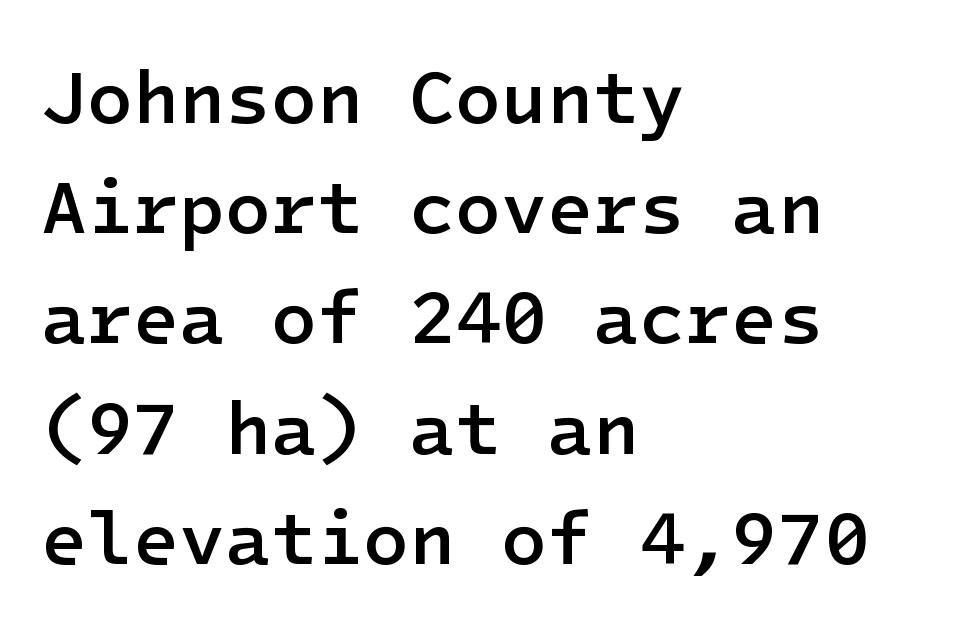
Q: Is the text bold? A: Semi-bold.
Q: Is the text italic (slanted)? A: No, it is upright.
Q: Is the typeface a serif or a sans-serif typeface? A: Sans-serif.
Q: Is the text underlined? A: No.
Q: How is the paragraph aligned? A: Left-aligned.
Q: Is the spacing between letters normal or unusually wide? A: Normal.
Q: Is the spacing between lines tight, normal or loose? A: Normal.
Q: Width (condensed, normal, or wide)? A: Normal.
Q: Stroke contrast? A: Low.
Q: x-height? A: Medium.
